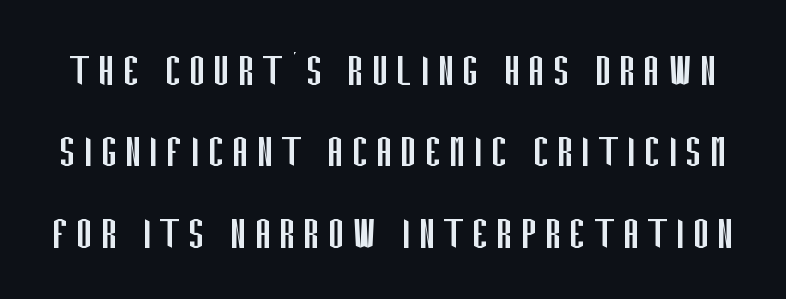
{"serif": "no", "italic": "no", "bold": "no", "weight": "regular", "width": "condensed", "stroke_contrast": "low", "x_height": "large", "monospaced": "no", "underline": "no", "line_spacing": "normal", "line_spacing_ratio": 1.63, "glyph_px": 50}
